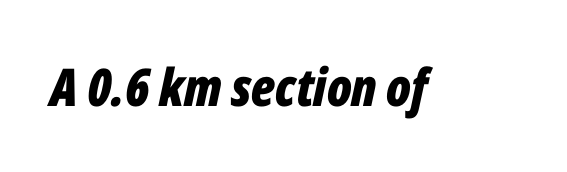
The image shows 52 px bold, condensed type, italic (leaning right); set normal letter spacing, not underlined; low stroke contrast and a medium x-height.
